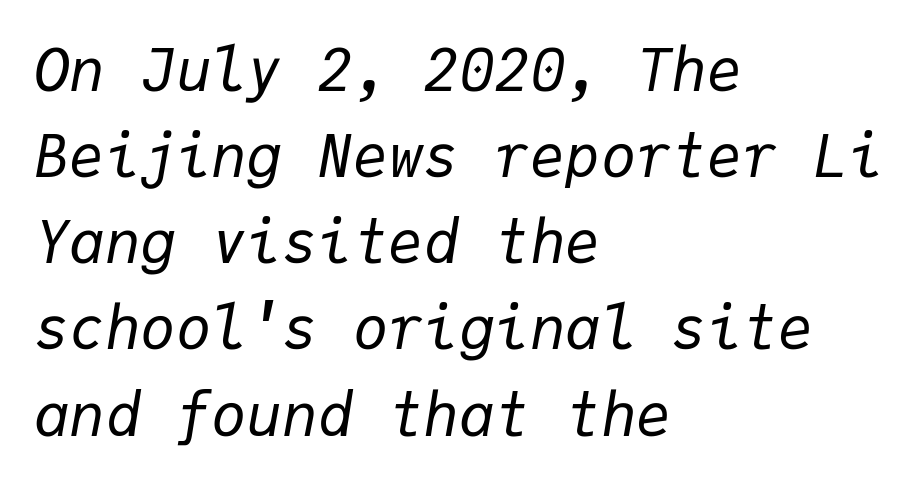
The characters are drawn with everyday or finer stroke widths. Glyph-to-glyph distance matches everyday printed text. The rendering uses typewriter-style spacing with identical character cells. These lines sit exactly where default settings would place them.
